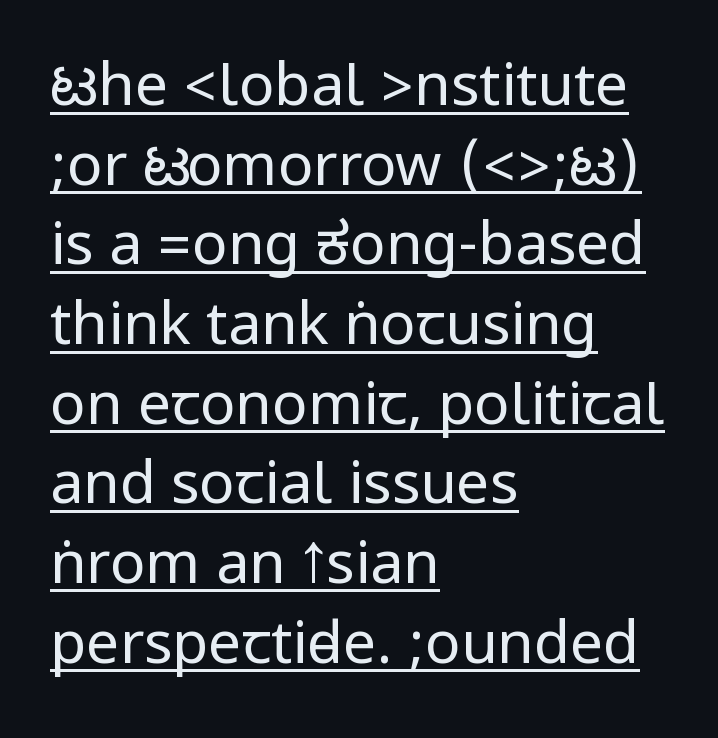
{"serif": "no", "italic": "no", "bold": "no", "weight": "regular", "width": "condensed", "stroke_contrast": "low", "underline": "yes", "align": "left", "line_spacing": "normal", "line_spacing_ratio": 1.35, "letter_spacing": "normal", "letter_spacing_em": 0.0, "glyph_px": 59}
